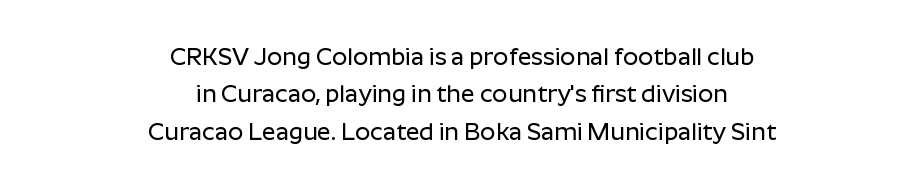
The rag falls on both sides of this text block equally. Successive baselines arrive at the customary interval. The strip under each line holds only bare page. The passage shown has conventional tracking throughout. Style check: upright.
